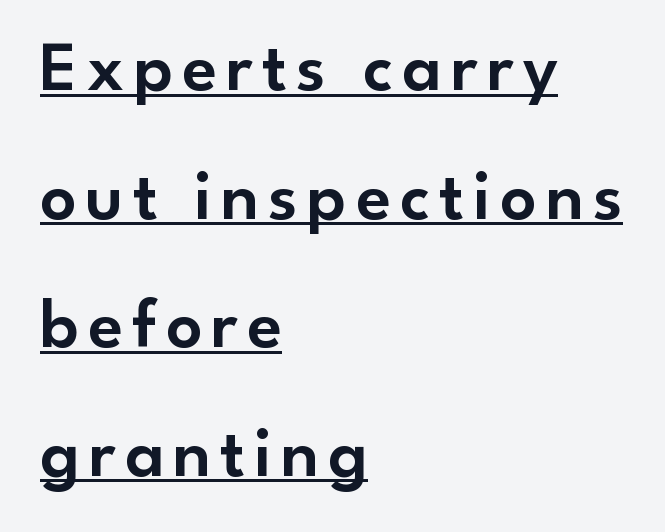
The image shows 71 px sans-serif type, upright; set left-aligned, line spacing 1.81x, underlined; low stroke contrast and a small x-height.
